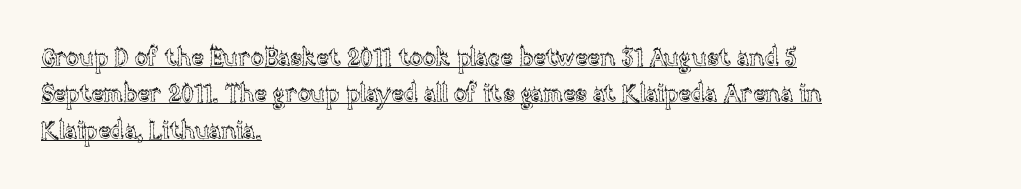
Q: Is the text italic (slanted)? A: No, it is upright.
Q: Is the text underlined? A: Yes.
Q: How is the paragraph aligned? A: Left-aligned.
Q: Is the spacing between letters normal or unusually wide? A: Normal.
Q: Is the spacing between lines tight, normal or loose? A: Normal.
